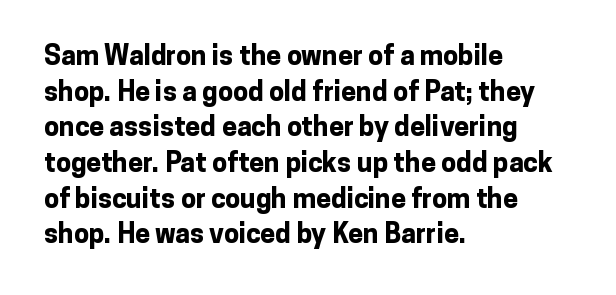
The image shows 27 px bold type, upright; set left-aligned, normal line spacing (1.32x), normal letter spacing, not underlined.
